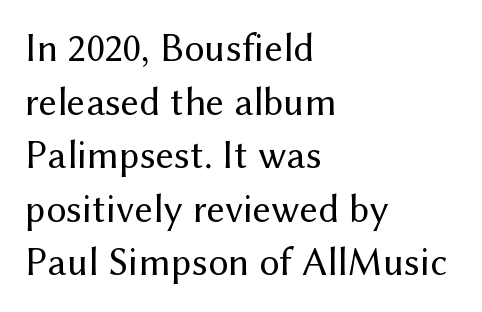
Horizontal alignment here is leftward, the default for most running prose. Descenders hang freely into open space. Character widths vary here, with narrow letters taking less room than wide ones. Stems here are at most as thick as an everyday book face.
